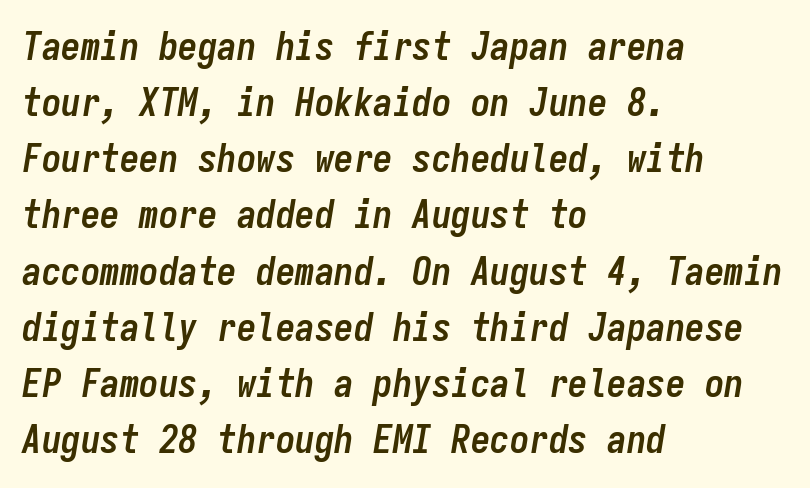
The face used here is rendered with its standard letterfit. Leading: standard. The compositor pushed each line to the left boundary. Check under the words: just untouched page. There's an unmistakable incline to the writing here. Note the uniform advance width — an 'i' takes as much space as an 'm'.
